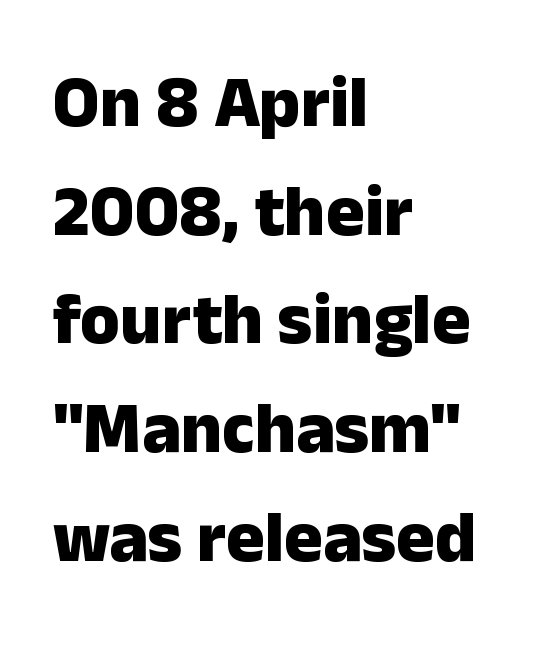
{"serif": "no", "italic": "no", "bold": "yes", "weight": "heavy", "width": "normal", "stroke_contrast": "low", "x_height": "medium", "monospaced": "no", "underline": "no", "align": "left", "line_spacing": "normal", "line_spacing_ratio": 1.51, "letter_spacing": "normal", "letter_spacing_em": 0.0, "glyph_px": 72}
